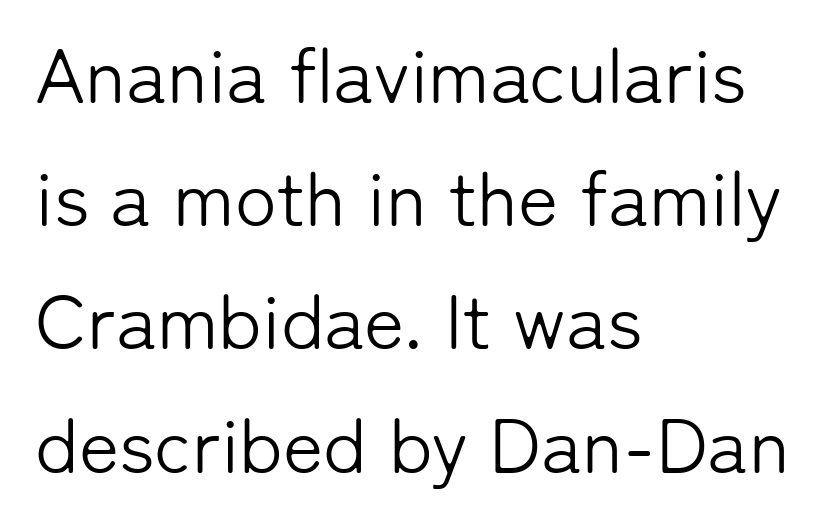
The rendering anchors every line to the left-hand side. Has an underline been added? It has not. This is not heavy type; no bold has been used. Ordinary non-slanted type is in use. Character widths vary here, with narrow letters taking less room than wide ones. Notice how descenders clear the ascenders below comfortably — that's standard leading.
